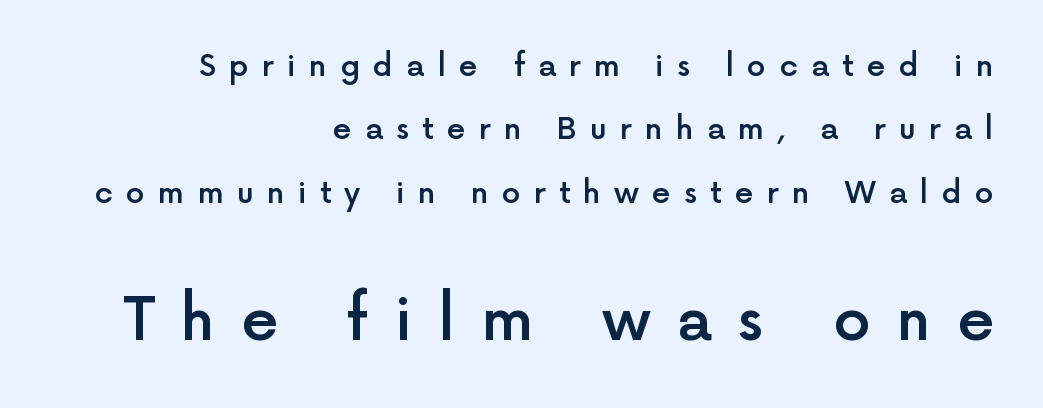
{"serif": "no", "italic": "no", "bold": "semi", "weight": "semibold", "width": "normal", "x_height": "medium", "monospaced": "no", "underline": "no", "align": "right", "line_spacing": "loose", "line_spacing_ratio": 2.11, "letter_spacing": "wide", "letter_spacing_em": 0.44, "larger_block": "second", "size_ratio": 1.97, "glyph_px": 59}
